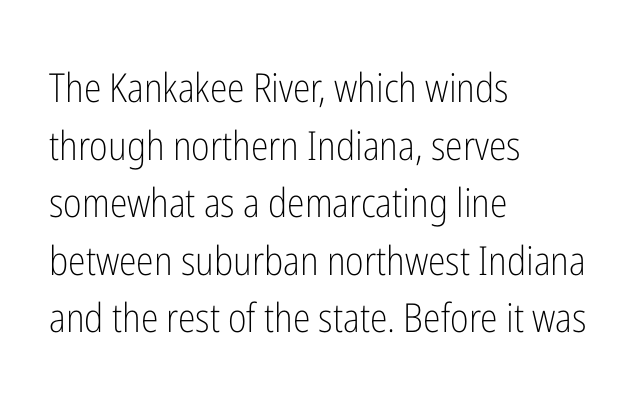
Short and long lines alike share a common starting point at left. One glance says typical: line gaps are just what's usual. Glance below the letters and you will spot only blank space. Posture: vertical. Varying glyph widths throughout — classic text-font behaviour.
